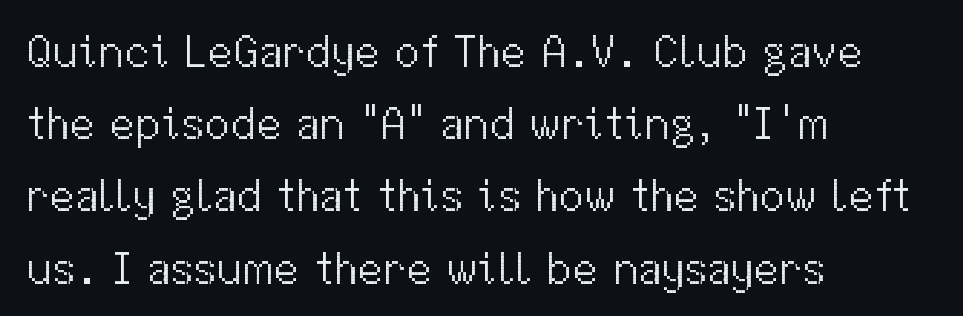
Q: Is the text bold? A: No.
Q: Is the text italic (slanted)? A: No, it is upright.
Q: Is the typeface a serif or a sans-serif typeface? A: Sans-serif.
Q: Is the text underlined? A: No.
Q: How is the paragraph aligned? A: Left-aligned.
Q: Is the spacing between letters normal or unusually wide? A: Normal.
Q: Is the spacing between lines tight, normal or loose? A: Normal.
Q: Width (condensed, normal, or wide)? A: Normal.
Q: Stroke contrast? A: Medium.
Q: x-height? A: Medium.
Q: Monospaced? A: No.
